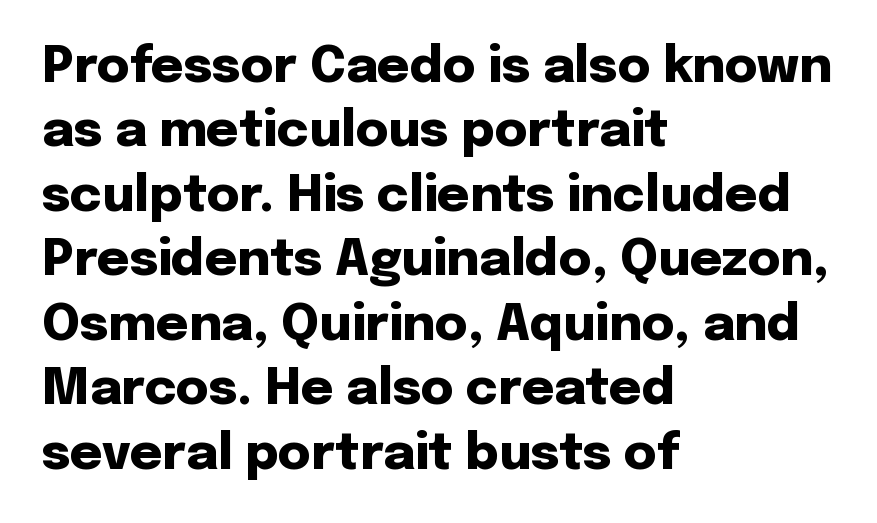
The image shows 50 px heavy sans-serif type, upright; set left-aligned, normal line spacing (1.29x), normal letter spacing, not underlined; low stroke contrast and a medium x-height.
